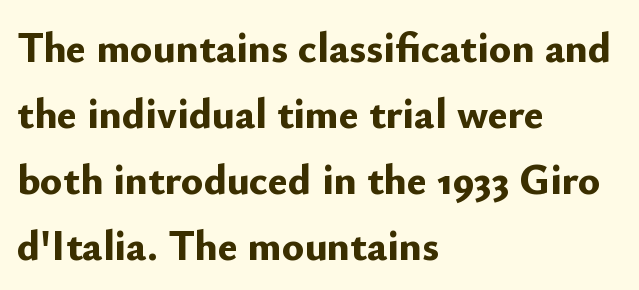
{"serif": "no", "italic": "no", "bold": "yes", "weight": "bold", "width": "normal", "stroke_contrast": "low", "x_height": "small", "monospaced": "no", "underline": "no", "align": "left", "line_spacing": "normal", "line_spacing_ratio": 1.57, "letter_spacing": "normal", "letter_spacing_em": 0.0, "glyph_px": 42}
